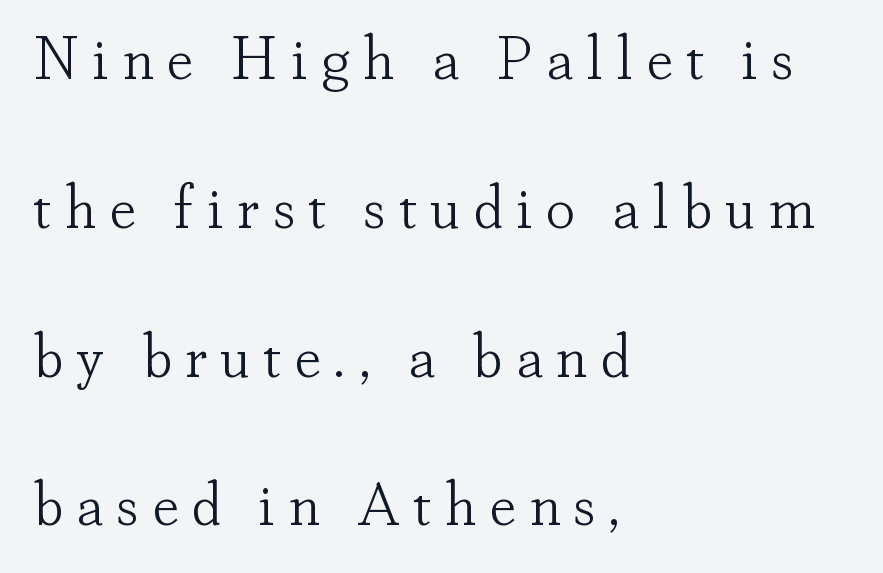
The image shows 60 px light serif type, upright; set left-aligned, loose line spacing (2.48x), unusually wide letter spacing (+0.21 em), not underlined; low stroke contrast and a small x-height.
